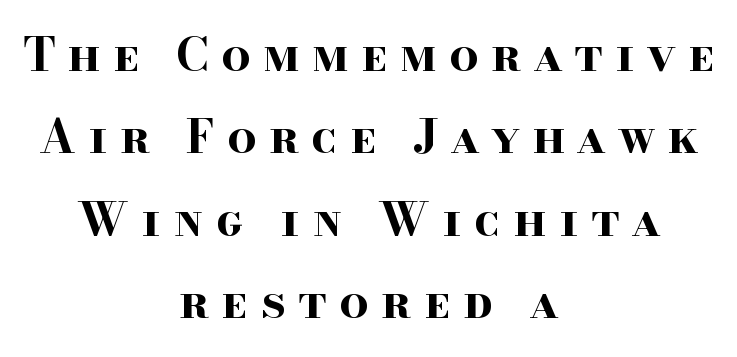
Looks like regular typesetting: each glyph gets only the width it needs. Which margin do the lines hug? Neither — every line sits in the middle. The line texture is sparse and dotted thanks to wide tracking. This rendering features lettering with no underline. To sum up the face: it has serifs.
